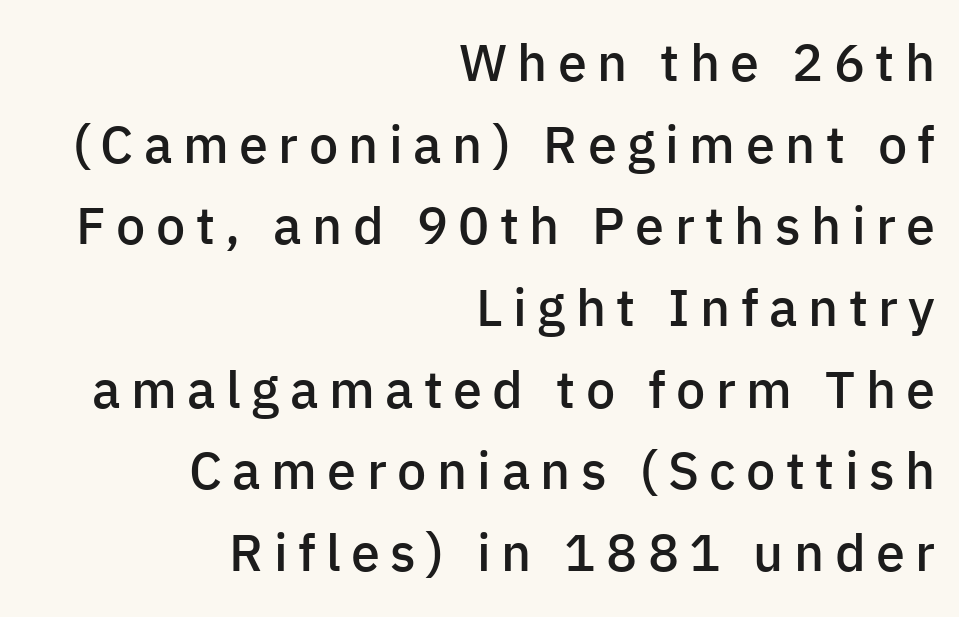
The image shows 52 px semibold sans-serif type, upright; set right-aligned, normal line spacing (1.57x), unusually wide letter spacing (+0.2 em), not underlined; low stroke contrast and a medium x-height.
